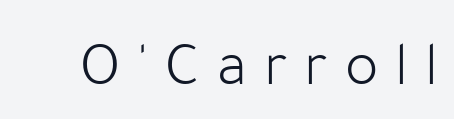
No feet cap the strokes, marking this as sans-serif type. Posture: upright roman. Substantial extra tracking has been applied to these lines. Letters rest on an invisible, unmarked baseline. Weight: not bold — regular or lighter.
